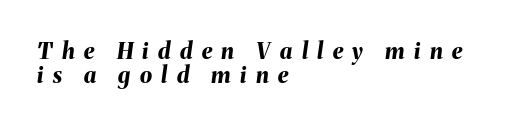
The tracking jumps out immediately: characters are airy and widely separated. The foot of each line stays bare and open. Regarding leading, the lines here are crowded together. If you drew a ruler down the left edge, every line would touch it.
